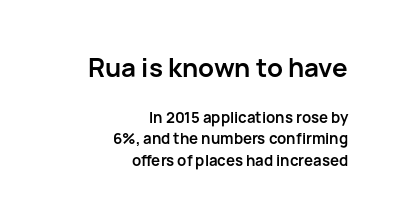
{"italic": "no", "bold": "yes", "underline": "no", "align": "right", "line_spacing": "normal", "line_spacing_ratio": 1.43, "letter_spacing": "normal", "letter_spacing_em": 0.0, "larger_block": "first", "size_ratio": 1.73, "glyph_px": 26}
